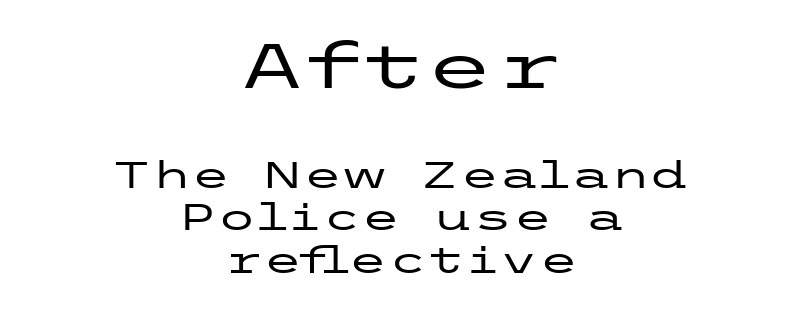
Q: Is the text italic (slanted)? A: No, it is upright.
Q: Is the typeface a serif or a sans-serif typeface? A: Sans-serif.
Q: Is the text underlined? A: No.
Q: How is the paragraph aligned? A: Centered.
Q: Is the spacing between letters normal or unusually wide? A: Normal.
Q: Which block of text is set in a larger size, the first (top) or the second (bottom)? A: The first (top) one.
Q: Width (condensed, normal, or wide)? A: Wide.
Q: Stroke contrast? A: Low.
Q: x-height? A: Medium.
